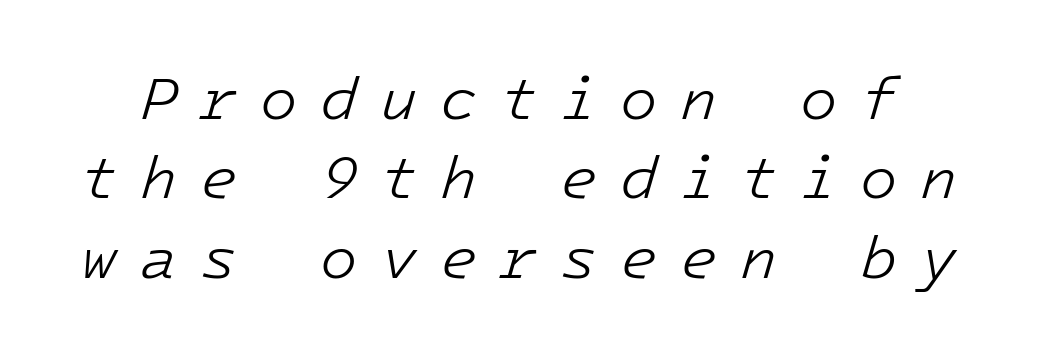
The image shows 61 px light type, italic (leaning right); set normal line spacing (1.3x), unusually wide letter spacing (+0.37 em), not underlined; low stroke contrast and a medium x-height.
